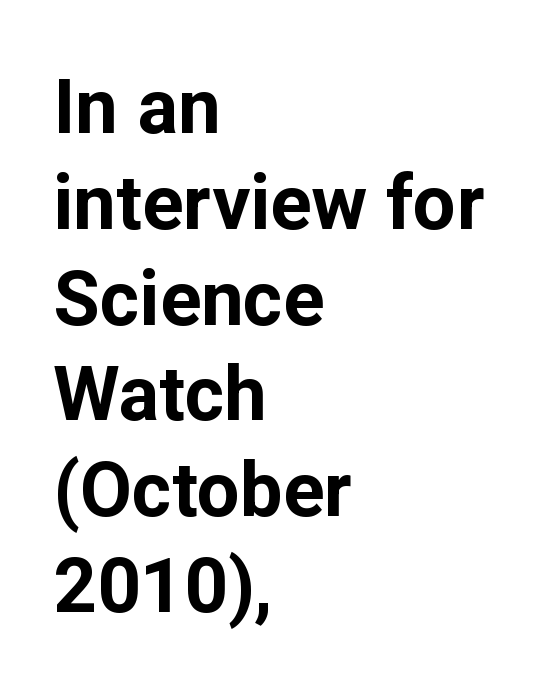
Stroke terminals: plain, sans-serif. Vertical spacing — default. The letterforms sit shoulder to shoulder at normal distance. You can tell it's not italic because the verticals are truly vertical.
